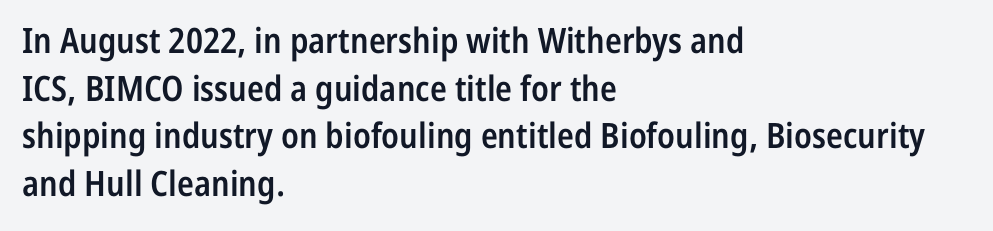
The image shows 35 px semibold, condensed sans-serif type, upright; set left-aligned, normal line spacing (1.36x), normal letter spacing, not underlined; low stroke contrast and a medium x-height.
